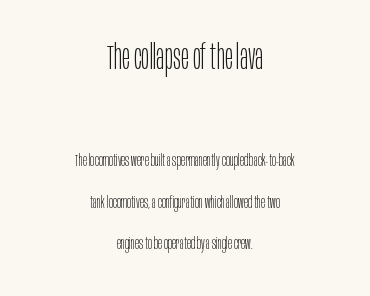
{"serif": "no", "italic": "no", "bold": "no", "weight": "light", "width": "condensed", "stroke_contrast": "low", "x_height": "large", "monospaced": "no", "underline": "no", "align": "center", "line_spacing": "loose", "line_spacing_ratio": 2.46, "letter_spacing": "normal", "letter_spacing_em": 0.0, "larger_block": "first", "size_ratio": 2.0, "glyph_px": 34}
